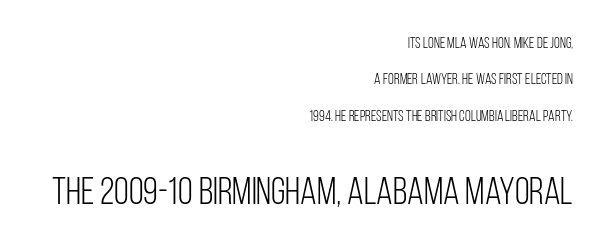
Q: Is the text bold? A: No.
Q: Is the text italic (slanted)? A: No, it is upright.
Q: Is the typeface a serif or a sans-serif typeface? A: Sans-serif.
Q: Is the text underlined? A: No.
Q: How is the paragraph aligned? A: Right-aligned.
Q: Is the spacing between letters normal or unusually wide? A: Normal.
Q: Is the spacing between lines tight, normal or loose? A: Loose.
Q: Which block of text is set in a larger size, the first (top) or the second (bottom)? A: The second (bottom) one.
Q: Width (condensed, normal, or wide)? A: Condensed.
Q: Stroke contrast? A: Low.
Q: x-height? A: Large.
Q: Monospaced? A: No.
